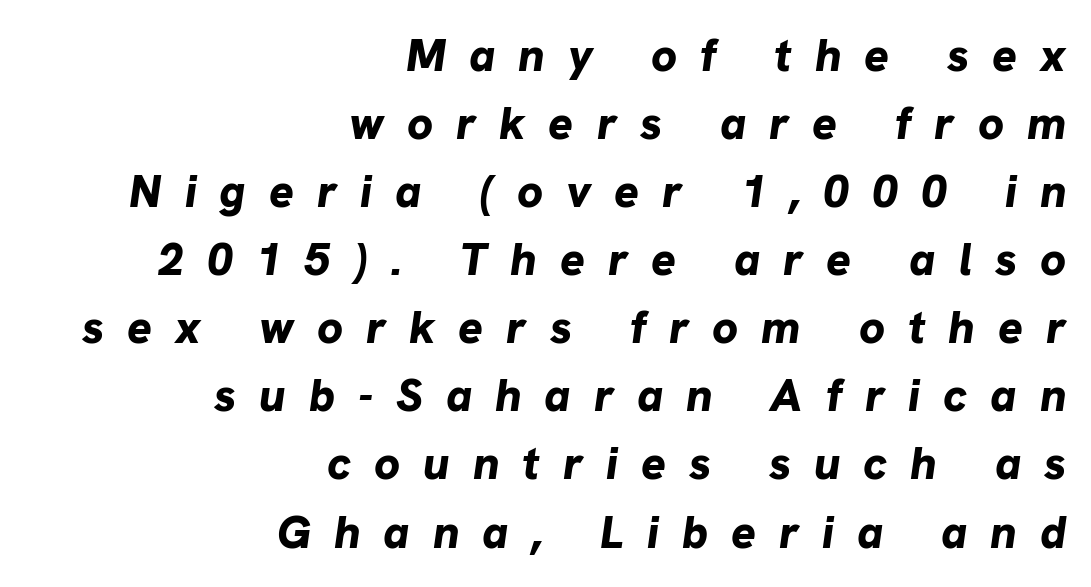
Q: Is the text bold? A: Yes.
Q: Is the text italic (slanted)? A: Yes, it leans right by about 8 degrees.
Q: Is the text underlined? A: No.
Q: How is the paragraph aligned? A: Right-aligned.
Q: Is the spacing between letters normal or unusually wide? A: Unusually wide.
Q: Is the spacing between lines tight, normal or loose? A: Normal.
Q: Width (condensed, normal, or wide)? A: Normal.
Q: Stroke contrast? A: Low.
Q: x-height? A: Medium.
Q: Monospaced? A: No.
